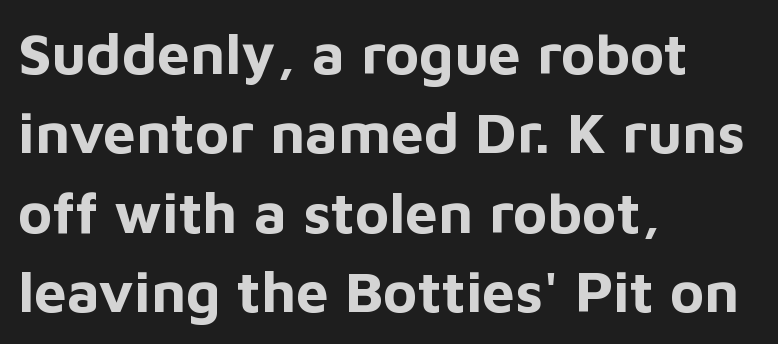
{"serif": "no", "italic": "no", "bold": "yes", "weight": "bold", "width": "normal", "stroke_contrast": "low", "x_height": "medium", "monospaced": "no", "underline": "no", "align": "left", "line_spacing": "normal", "line_spacing_ratio": 1.37, "letter_spacing": "normal", "letter_spacing_em": 0.0, "glyph_px": 58}
